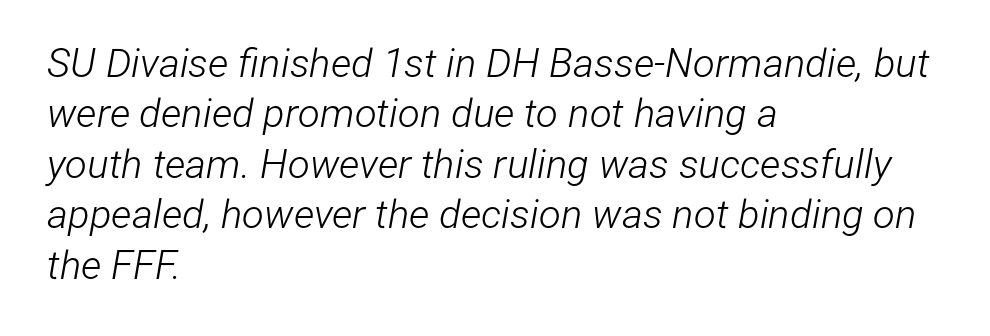
The rendering applies a slant to the glyphs. Tracking here is standard; glyphs follow each other at the usual distance. The rendering uses a moderate line-height, typical for paragraphs. Is the stroke heavy? The answer is a plain regular-or-lighter.
